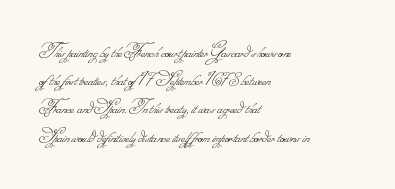
The image shows 20 px text type; set left-aligned, normal line spacing (1.41x), normal letter spacing, not underlined.
